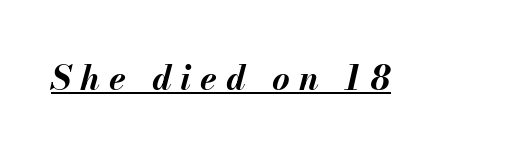
The image shows 34 px bold type, italic (leaning right); set unusually wide letter spacing (+0.26 em), underlined; medium stroke contrast and a small x-height.
